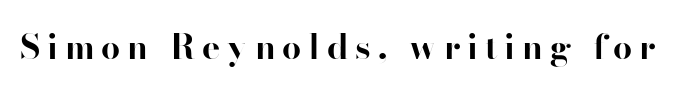
{"serif": "no", "italic": "no", "bold": "yes", "weight": "bold", "width": "normal", "stroke_contrast": "high", "x_height": "small", "monospaced": "no", "underline": "no", "letter_spacing": "wide", "letter_spacing_em": 0.2, "glyph_px": 34}
